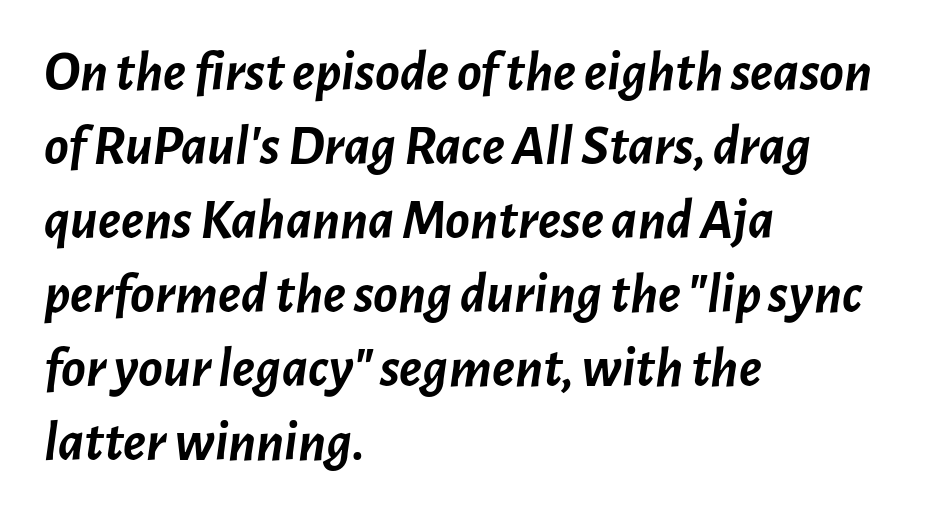
Strokes here are thick enough to call this a true bold. Spacing verdict: proportional, widths tailored to each character. Descenders hang freely into open space. Evenly set lines give the paragraph a standard silhouette. Emphasis-style slanted type is in use.
